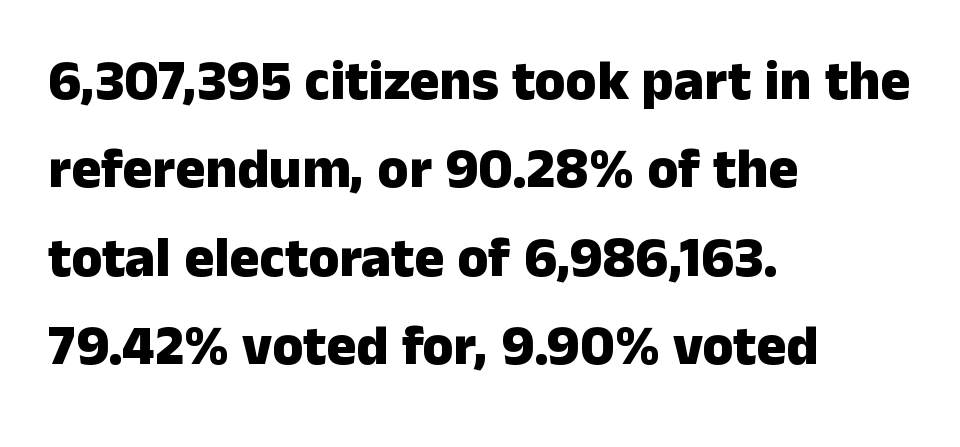
The rendering keeps characters at their native spacing. The specimen reads as upright at a glance. Regular leading. The ragged edge is on the right, which tells us the setting is flush left. Compared with an ordinary text face, these strokes are far heavier — a full bold.
